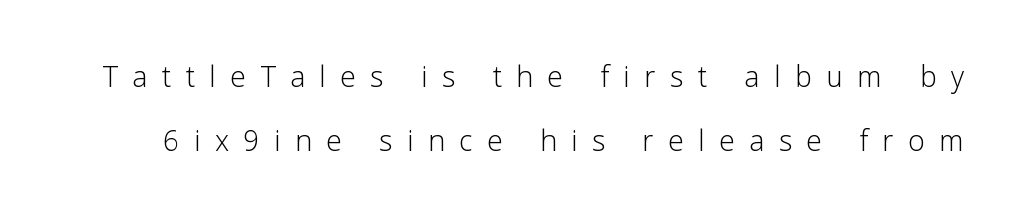
The image shows 38 px light sans-serif type, upright; set normal line spacing (1.69x), unusually wide letter spacing (+0.38 em), not underlined; low stroke contrast and a medium x-height.
